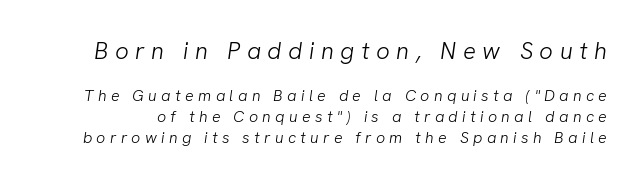
Quick note: interline space is typical. Characters follow at a spacing far wider than the type designer built in. This is not heavy type; no bold has been used. The first block has been scaled up relative to the second. Just letters on the line, the space beneath them empty.
